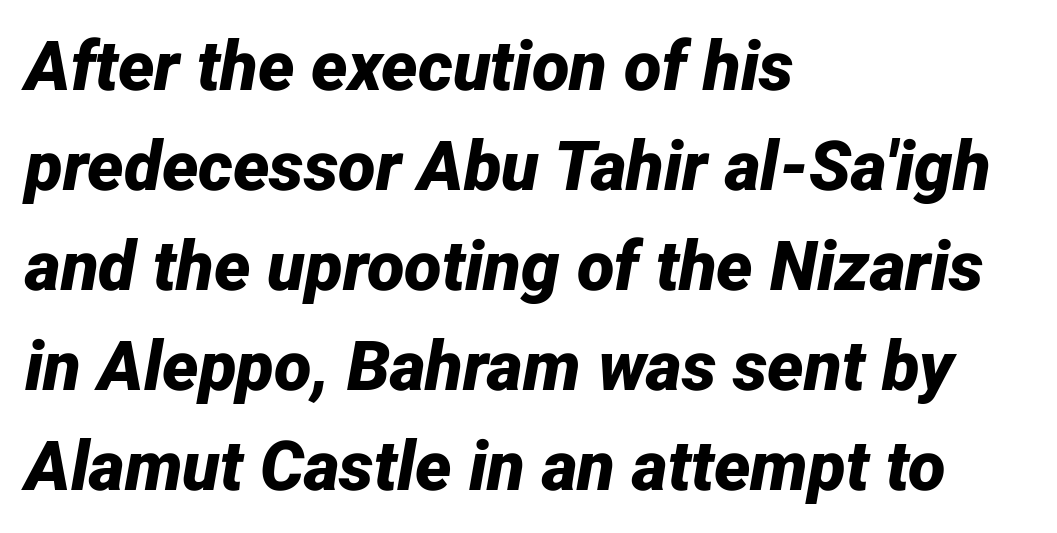
The image shows 69 px bold type, italic (leaning right); set left-aligned, normal line spacing (1.45x), normal letter spacing, not underlined; low stroke contrast and a medium x-height.
